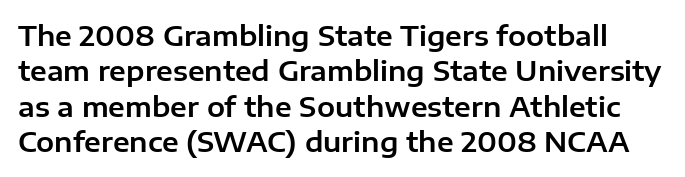
{"italic": "no", "underline": "no", "line_spacing": "normal", "line_spacing_ratio": 1.31, "letter_spacing": "normal", "letter_spacing_em": 0.0, "glyph_px": 27}
